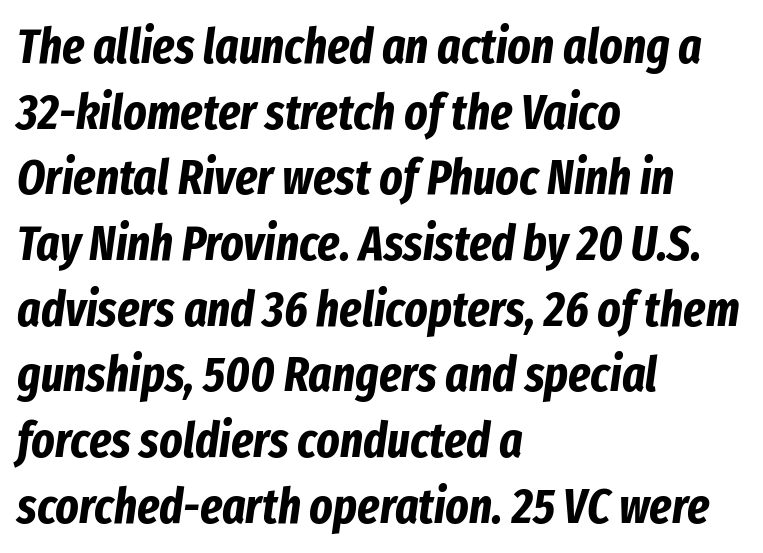
{"italic": "yes", "lean": "right", "slant_degrees": 8, "bold": "yes", "weight": "bold", "width": "condensed", "stroke_contrast": "low", "x_height": "medium", "monospaced": "no", "underline": "no", "align": "left", "line_spacing": "normal", "line_spacing_ratio": 1.34, "letter_spacing": "normal", "letter_spacing_em": 0.0, "glyph_px": 49}
